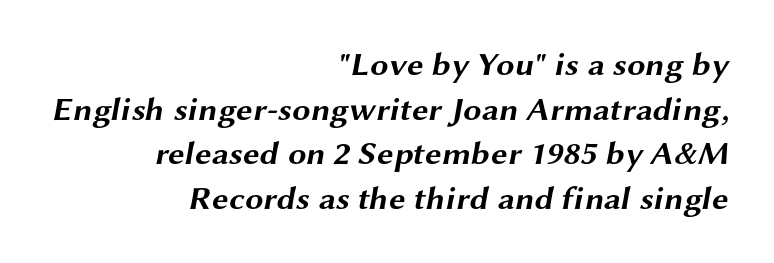
The image shows 33 px bold, wide sans-serif type; set right-aligned, normal line spacing (1.35x), normal letter spacing, not underlined; medium stroke contrast and a medium x-height.
